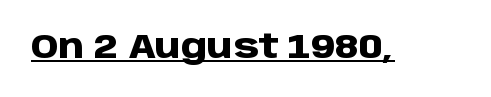
The image shows 33 px heavy sans-serif type, upright; set normal letter spacing, underlined; low stroke contrast and a large x-height.
